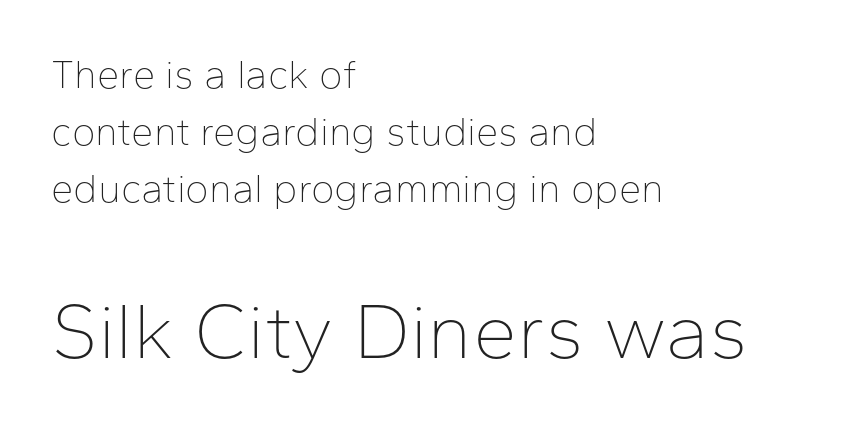
The font sits on the lighter half of the weight spectrum, regular included. A student would notice the bottom passage is typeset larger than what precedes it. Summary of vertical rhythm: regular, with standard interline spacing. Tall strokes in this sample are plumb rather than angled. Bare-footed words on every line. A typesetter would call this zero additional tracking.
